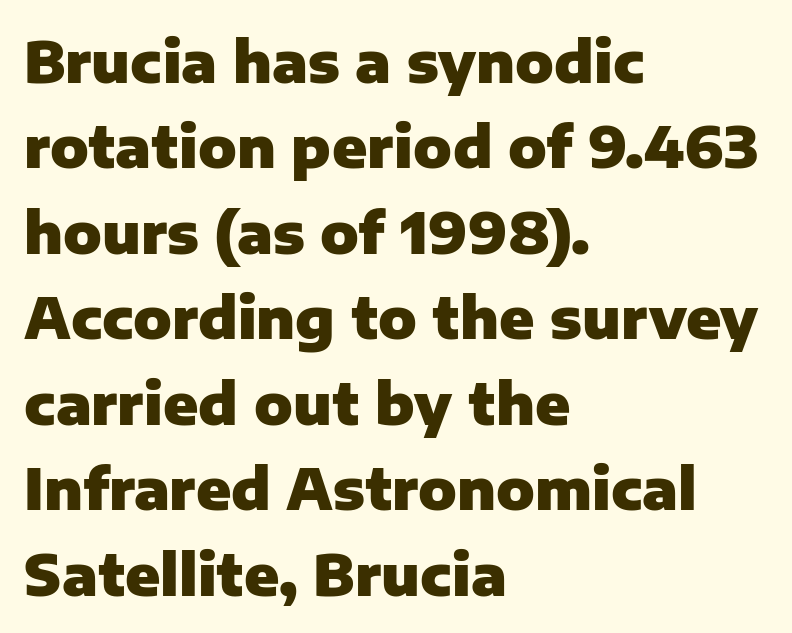
{"serif": "no", "italic": "no", "bold": "yes", "weight": "heavy", "width": "normal", "stroke_contrast": "low", "x_height": "medium", "monospaced": "no", "underline": "no", "align": "left", "line_spacing": "normal", "line_spacing_ratio": 1.5, "letter_spacing": "normal", "letter_spacing_em": 0.0, "glyph_px": 57}
